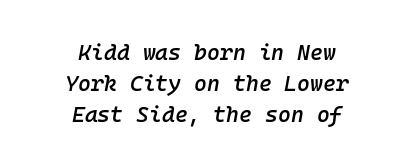
These lines sit exactly where default settings would place them. In terms of weight, the rendering is demibold, just under bold. Check the space under the baseline: it is left empty. Where is the straight margin? There isn't one; the lines are centered. Short note: letters normally spaced.
